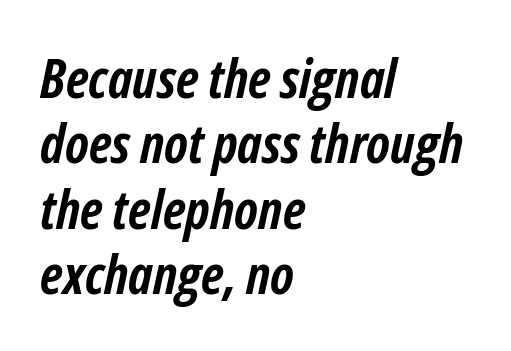
Q: Is the text bold? A: Yes.
Q: Is the text italic (slanted)? A: Yes, it leans right by about 12 degrees.
Q: Is the text underlined? A: No.
Q: How is the paragraph aligned? A: Left-aligned.
Q: Is the spacing between letters normal or unusually wide? A: Normal.
Q: Width (condensed, normal, or wide)? A: Condensed.
Q: Stroke contrast? A: Low.
Q: x-height? A: Medium.
Q: Monospaced? A: No.
